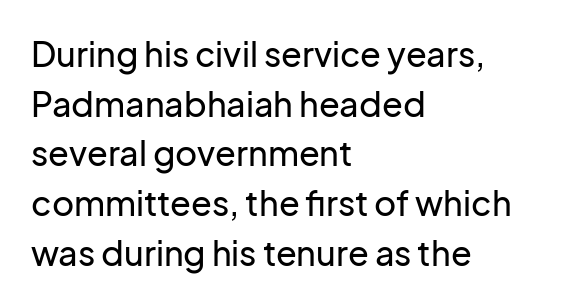
Q: Is the text italic (slanted)? A: No, it is upright.
Q: Is the typeface a serif or a sans-serif typeface? A: Sans-serif.
Q: Is the text underlined? A: No.
Q: How is the paragraph aligned? A: Left-aligned.
Q: Is the spacing between letters normal or unusually wide? A: Normal.
Q: Is the spacing between lines tight, normal or loose? A: Normal.
Q: Width (condensed, normal, or wide)? A: Normal.
Q: Stroke contrast? A: Low.
Q: x-height? A: Medium.
Q: Monospaced? A: No.
